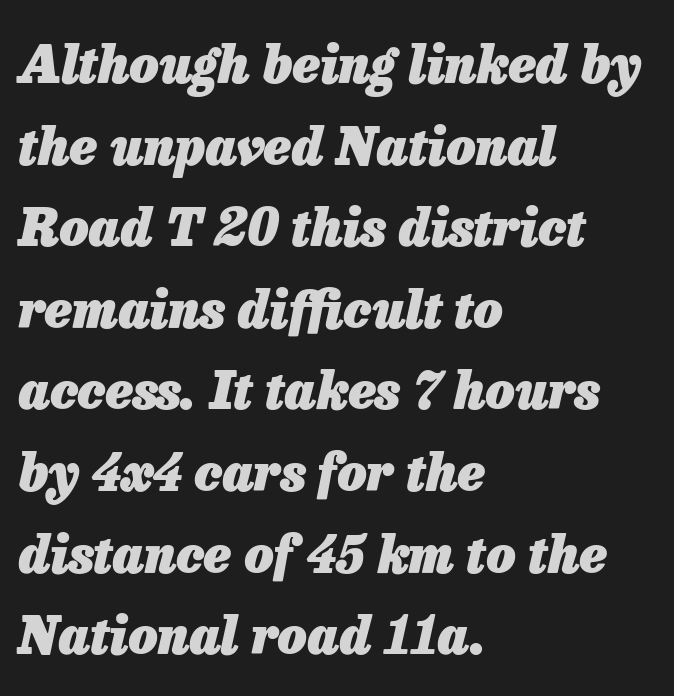
Q: Is the text bold? A: Yes.
Q: Is the text italic (slanted)? A: Yes, it leans right by about 13 degrees.
Q: Is the text underlined? A: No.
Q: How is the paragraph aligned? A: Left-aligned.
Q: Is the spacing between letters normal or unusually wide? A: Normal.
Q: Is the spacing between lines tight, normal or loose? A: Normal.
Q: Width (condensed, normal, or wide)? A: Normal.
Q: Stroke contrast? A: Low.
Q: x-height? A: Medium.
Q: Monospaced? A: No.
